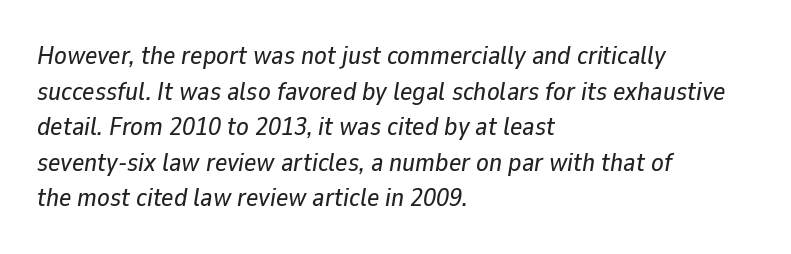
Q: Is the text italic (slanted)? A: Yes, it leans right by about 9 degrees.
Q: Is the text underlined? A: No.
Q: How is the paragraph aligned? A: Left-aligned.
Q: Is the spacing between letters normal or unusually wide? A: Normal.
Q: Is the spacing between lines tight, normal or loose? A: Normal.
